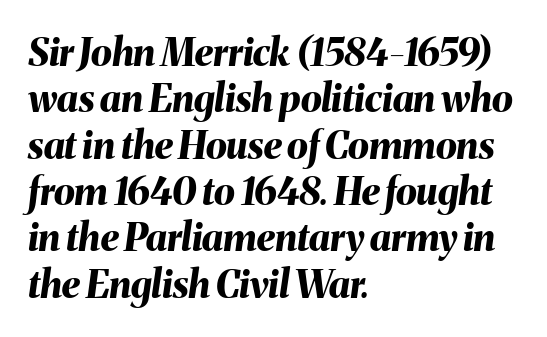
Q: Is the text bold? A: Yes.
Q: Is the text italic (slanted)? A: Yes, it leans right by about 8 degrees.
Q: Is the text underlined? A: No.
Q: How is the paragraph aligned? A: Left-aligned.
Q: Is the spacing between letters normal or unusually wide? A: Normal.
Q: Width (condensed, normal, or wide)? A: Normal.
Q: Stroke contrast? A: Medium.
Q: x-height? A: Medium.
Q: Monospaced? A: No.
